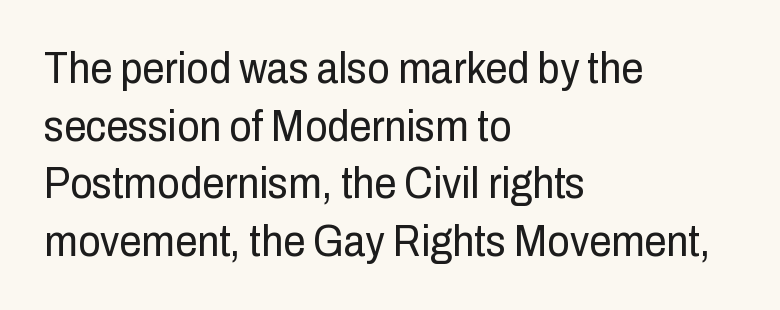
Does the copy run flush right? No — it runs flush left. Compared with a typical body face, this is equally light or lighter still. The axis of the letterforms is exactly vertical. Unmarked baselines from the first word to the last. The horizontal fit of the characters is conventional and even.
